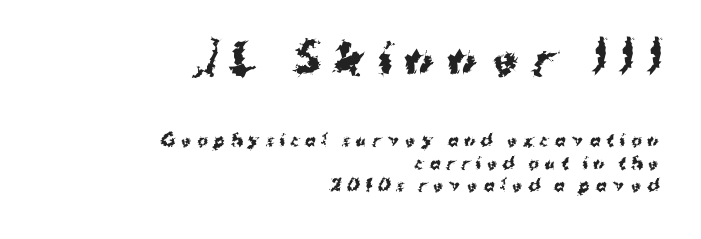
The image shows 41 px bold sans-serif type; set right-aligned, normal line spacing (1.42x), unusually wide letter spacing (+0.36 em), not underlined; the first (top) block is 2.56x larger; medium stroke contrast and a medium x-height.
